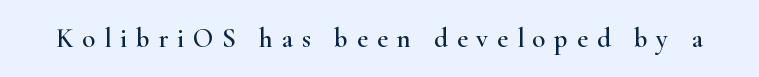
Compared with typical body copy, the letter spacing here is much looser. The baseline area is clear. Posture: straight, roman, zero tilt.
